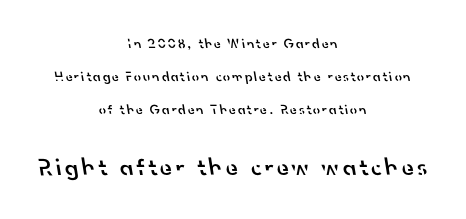
This rendering features lettering with no underline. The space between consecutive lines is lavish. Is the type bold? Partly — it's a semibold, heavier than regular but not fully bold. Size contrast runs from small at the top to large at the bottom. Every row of glyphs is offset so its center matches the block's center.
